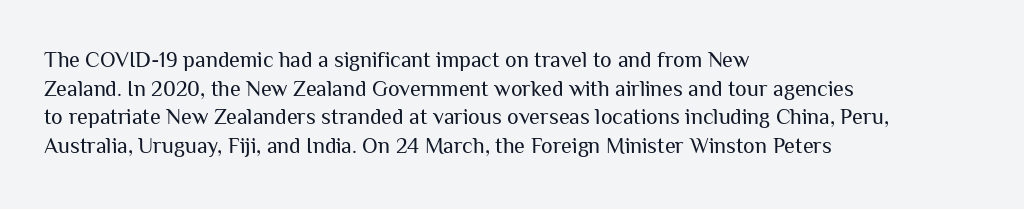
The image shows 22 px text type, upright; set left-aligned, normal line spacing (1.3x), normal letter spacing, not underlined.
